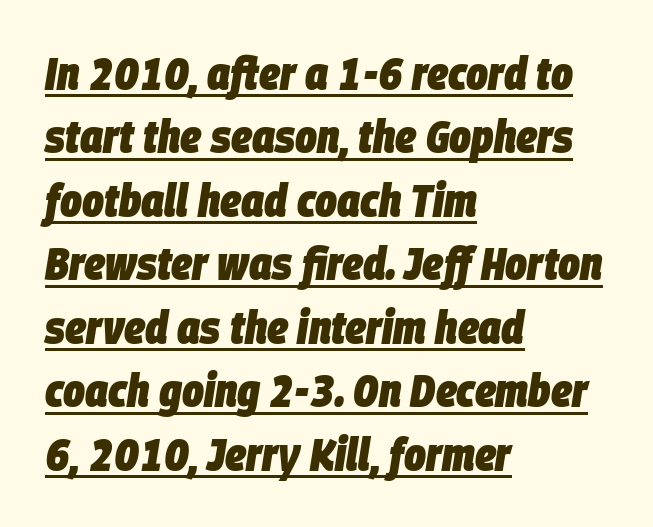
{"italic": "yes", "lean": "right", "slant_degrees": 9, "bold": "yes", "weight": "heavy", "width": "condensed", "stroke_contrast": "low", "x_height": "large", "monospaced": "no", "underline": "yes", "align": "left", "line_spacing": "normal", "line_spacing_ratio": 1.38, "letter_spacing": "normal", "letter_spacing_em": 0.0, "glyph_px": 46}
